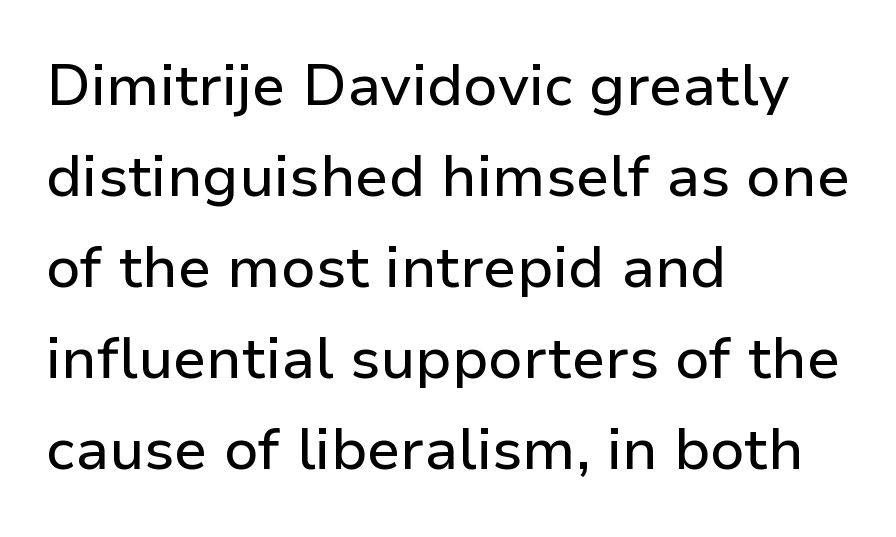
{"serif": "no", "italic": "no", "width": "normal", "stroke_contrast": "low", "x_height": "medium", "monospaced": "no", "underline": "no", "align": "left", "line_spacing": "normal", "line_spacing_ratio": 1.57, "letter_spacing": "normal", "letter_spacing_em": 0.0, "glyph_px": 58}
